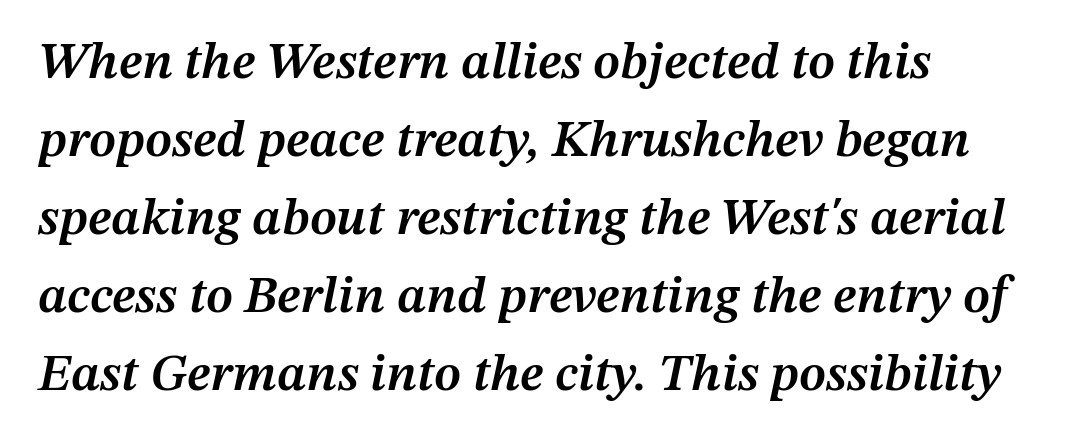
{"italic": "yes", "lean": "right", "slant_degrees": 12, "bold": "semi", "weight": "semibold", "width": "normal", "stroke_contrast": "medium", "x_height": "medium", "monospaced": "no", "underline": "no", "align": "left", "line_spacing": "normal", "line_spacing_ratio": 1.5, "letter_spacing": "normal", "letter_spacing_em": 0.0, "glyph_px": 52}
